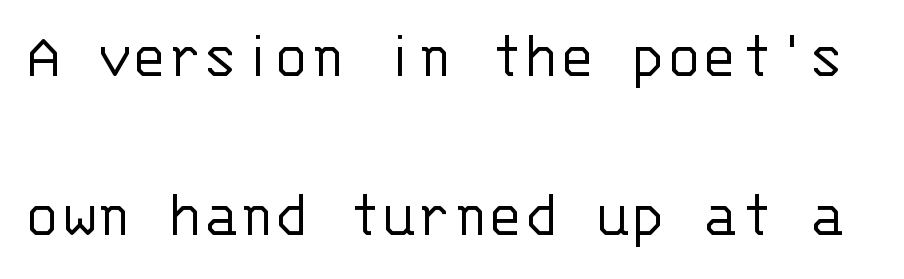
Q: Is the text bold? A: No.
Q: Is the text italic (slanted)? A: No, it is upright.
Q: Is the typeface a serif or a sans-serif typeface? A: Sans-serif.
Q: Is the text underlined? A: No.
Q: Is the spacing between letters normal or unusually wide? A: Normal.
Q: Is the spacing between lines tight, normal or loose? A: Loose.
Q: Width (condensed, normal, or wide)? A: Normal.
Q: Stroke contrast? A: Low.
Q: x-height? A: Large.
Q: Monospaced? A: Yes.
